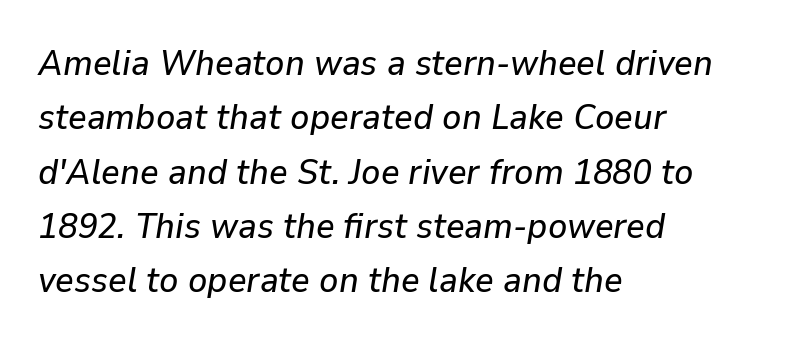
The image shows 36 px text type, italic (leaning right); set left-aligned, normal line spacing (1.51x), normal letter spacing, not underlined; low stroke contrast and a medium x-height.
